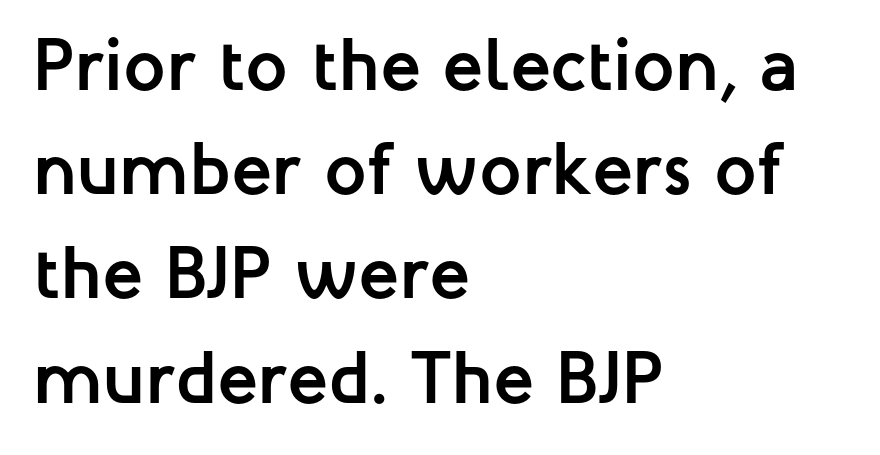
{"serif": "no", "italic": "no", "bold": "yes", "weight": "semibold", "width": "normal", "stroke_contrast": "low", "x_height": "medium", "monospaced": "no", "underline": "no", "align": "left", "line_spacing": "normal", "line_spacing_ratio": 1.39, "letter_spacing": "normal", "letter_spacing_em": 0.0, "glyph_px": 75}
